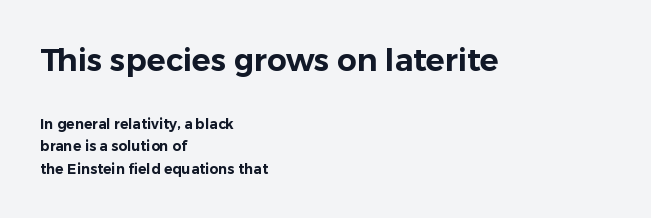
The horizontal fit of the characters is conventional and even. Caption: multi-line text, flush left, ragged right. Looks like regular typesetting: each glyph gets only the width it needs. Font category for this specimen: sans-serif.
